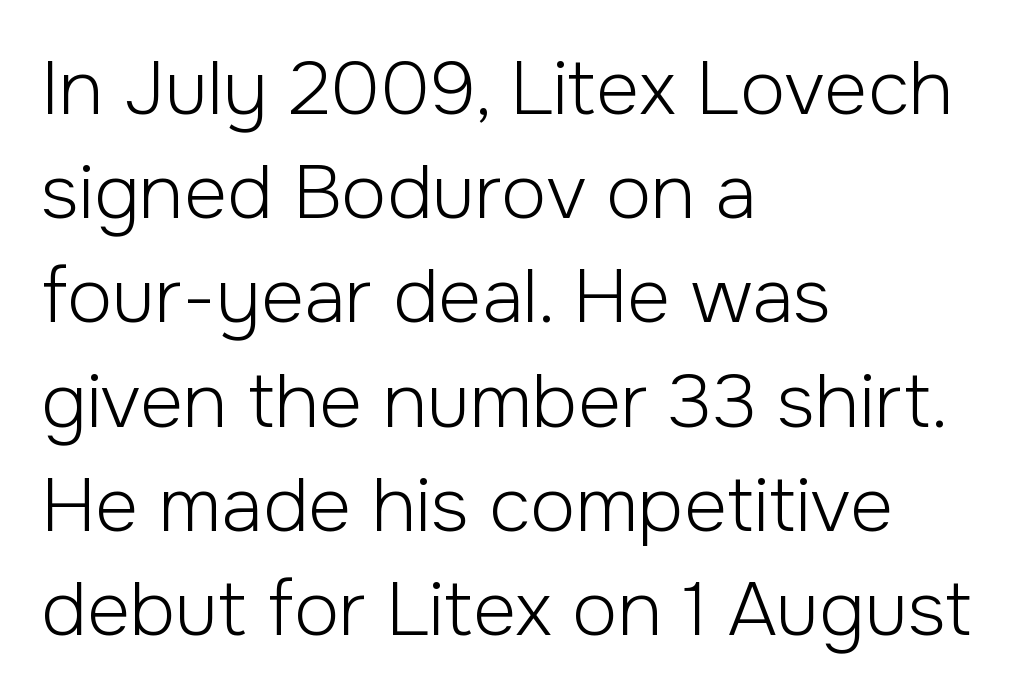
Q: Is the text bold? A: No.
Q: Is the text italic (slanted)? A: No, it is upright.
Q: Is the typeface a serif or a sans-serif typeface? A: Sans-serif.
Q: Is the text underlined? A: No.
Q: How is the paragraph aligned? A: Left-aligned.
Q: Is the spacing between letters normal or unusually wide? A: Normal.
Q: Is the spacing between lines tight, normal or loose? A: Normal.
Q: Width (condensed, normal, or wide)? A: Normal.
Q: Stroke contrast? A: Low.
Q: x-height? A: Medium.
Q: Monospaced? A: No.
